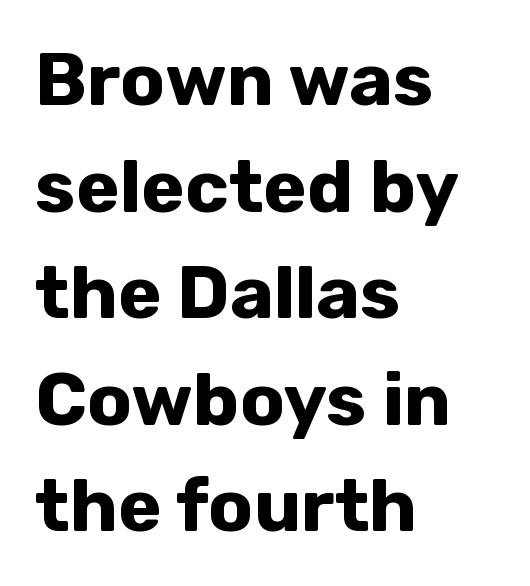
The image shows 74 px bold sans-serif type, upright; set left-aligned, normal line spacing (1.44x), normal letter spacing, not underlined; low stroke contrast and a medium x-height.
